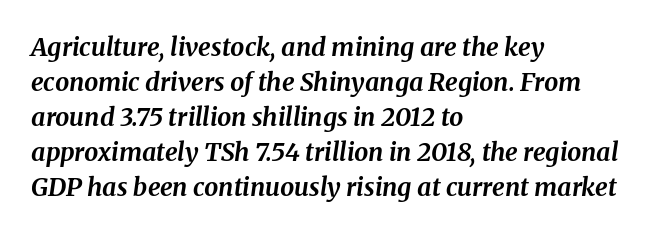
The image shows 25 px bold type, italic (leaning right); set left-aligned, normal line spacing (1.4x), normal letter spacing, not underlined.
